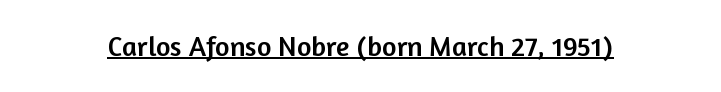
The image shows 28 px sans-serif type, upright; set normal letter spacing, underlined; low stroke contrast and a medium x-height.
